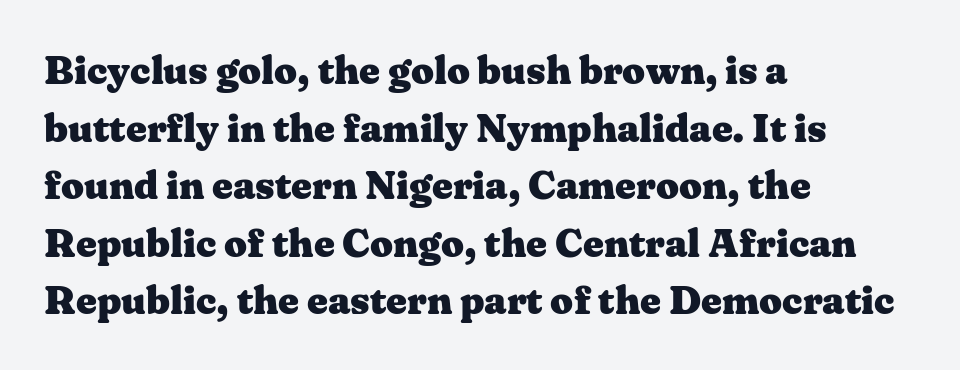
The image shows 40 px heavy, wide serif type, upright; set left-aligned, normal line spacing (1.44x), normal letter spacing, not underlined; medium stroke contrast and a medium x-height.
